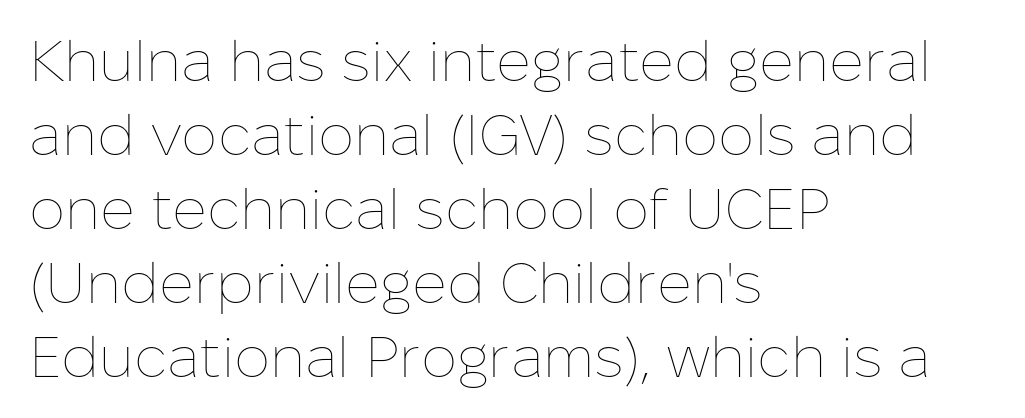
{"italic": "no", "bold": "no", "weight": "thin", "width": "normal", "stroke_contrast": "low", "x_height": "medium", "monospaced": "no", "underline": "no", "align": "left", "line_spacing": "normal", "line_spacing_ratio": 1.3, "letter_spacing": "normal", "letter_spacing_em": 0.0, "glyph_px": 57}
